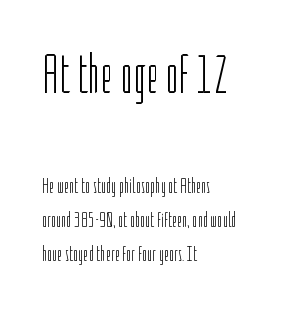
Regular leading. The typeface chosen for these lines omits serifs. Alignment: flush left. Honestly, the letter spacing is just normal — you wouldn't notice it. Large over small — that's the arrangement of the two blocks here. Think of a printed novel: that variable character pitch is what you see here.
